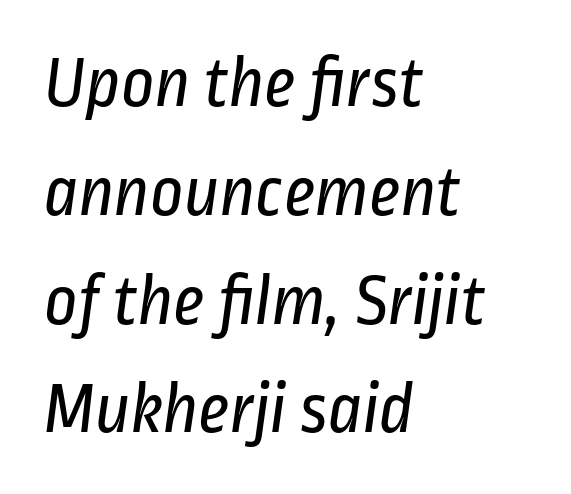
The image shows 73 px regular-weight, condensed sans-serif type; set left-aligned, normal line spacing (1.49x), normal letter spacing, not underlined; low stroke contrast and a medium x-height.
